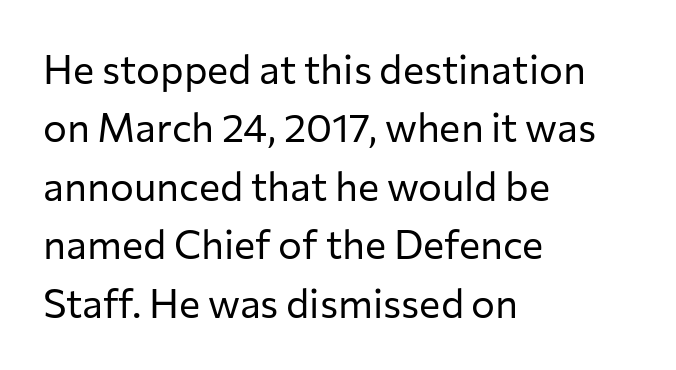
The image shows 40 px regular-weight sans-serif type, upright; set left-aligned, normal line spacing (1.46x), normal letter spacing, not underlined; low stroke contrast and a medium x-height.
